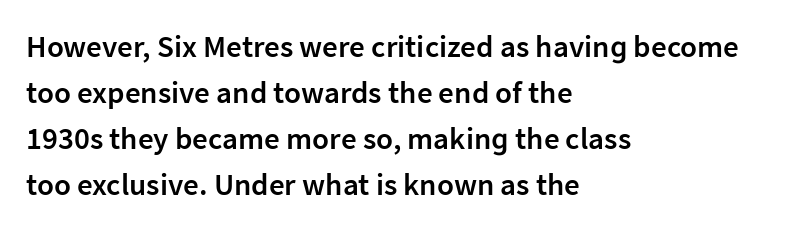
{"serif": "no", "italic": "no", "bold": "semi", "weight": "semibold", "width": "normal", "stroke_contrast": "low", "x_height": "medium", "monospaced": "no", "underline": "no", "align": "left", "line_spacing": "normal", "line_spacing_ratio": 1.48, "letter_spacing": "normal", "letter_spacing_em": 0.0, "glyph_px": 31}
